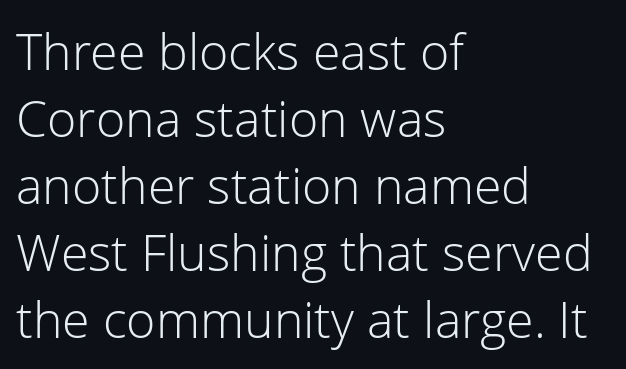
{"serif": "no", "italic": "no", "bold": "no", "weight": "light", "width": "normal", "stroke_contrast": "low", "x_height": "medium", "monospaced": "no", "underline": "no", "align": "left", "line_spacing": "normal", "line_spacing_ratio": 1.34, "letter_spacing": "normal", "letter_spacing_em": 0.0, "glyph_px": 50}
